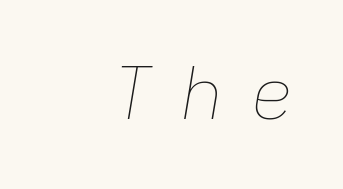
{"italic": "yes", "lean": "right", "slant_degrees": 9, "bold": "no", "weight": "thin", "width": "normal", "stroke_contrast": "low", "x_height": "medium", "monospaced": "yes", "underline": "no", "align": "right", "letter_spacing": "wide", "letter_spacing_em": 0.37, "glyph_px": 72}
